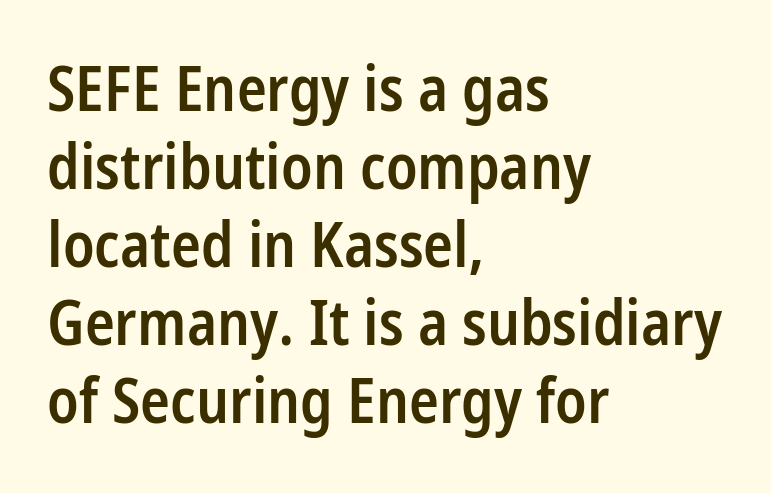
Observe the ordinary spacing: letters are neighbours, not strangers. No feet cap the strokes, marking this as sans-serif type. The passage shown is typed in a proportional face where columns would drift. Regular leading. Quick note: not italic, upright. The paragraph has a hard left edge and a soft right edge.
